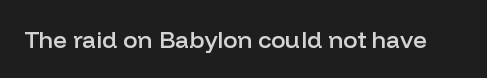
{"italic": "no", "bold": "semi", "underline": "no", "letter_spacing": "normal", "letter_spacing_em": 0.0, "glyph_px": 24}
